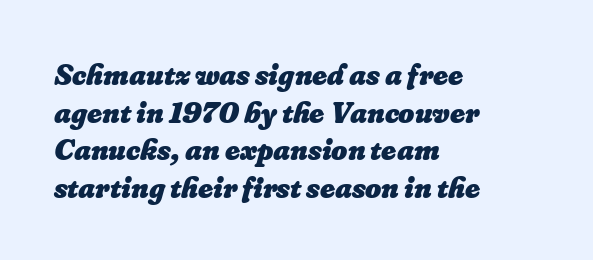
The image shows 31 px heavy type, italic (leaning right); set left-aligned, line spacing 1.21x, normal letter spacing, not underlined; low stroke contrast and a small x-height.
